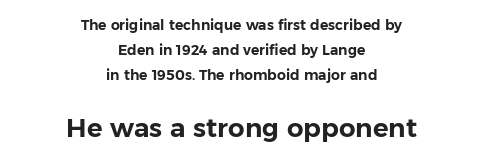
The image shows 26 px text type, upright; set centered, line spacing 1.77x, normal letter spacing, not underlined; the second (bottom) block is 1.86x larger.
